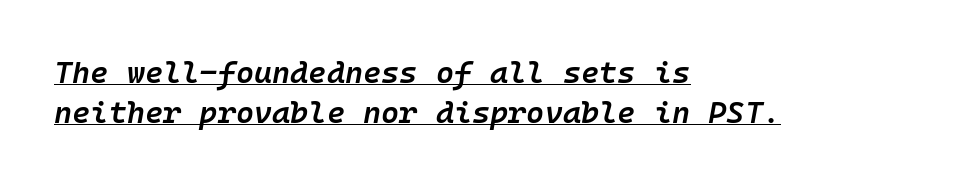
{"italic": "yes", "lean": "right", "slant_degrees": 10, "bold": "semi", "weight": "semibold", "width": "normal", "stroke_contrast": "low", "x_height": "medium", "monospaced": "yes", "underline": "yes", "align": "left", "line_spacing": "normal", "line_spacing_ratio": 1.29, "letter_spacing": "normal", "letter_spacing_em": 0.0, "glyph_px": 31}
